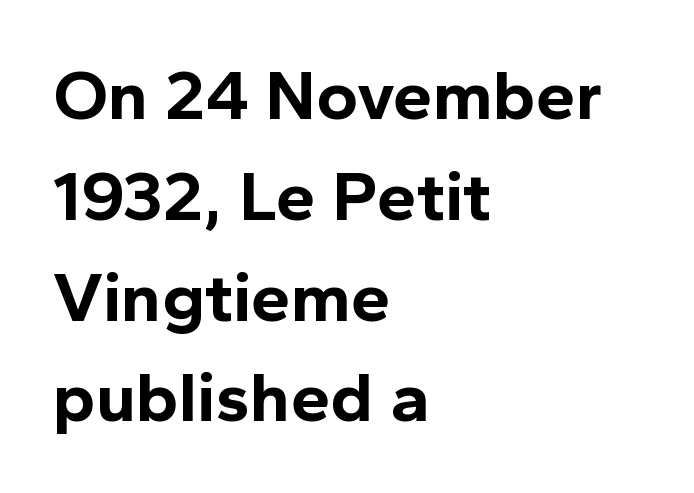
{"serif": "no", "italic": "no", "bold": "yes", "weight": "bold", "width": "normal", "x_height": "medium", "monospaced": "no", "underline": "no", "align": "left", "line_spacing": "normal", "line_spacing_ratio": 1.42, "letter_spacing": "normal", "letter_spacing_em": 0.0, "glyph_px": 71}
